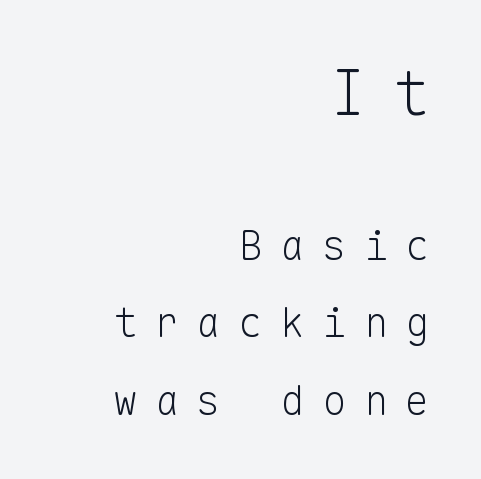
The image shows 62 px light sans-serif type, upright, monospaced; set right-aligned, line spacing 1.89x, unusually wide letter spacing (+0.42 em), not underlined; the first (top) block is 1.51x larger; low stroke contrast and a medium x-height.
